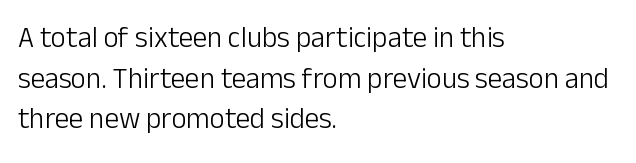
The image shows 29 px light sans-serif type, upright; set left-aligned, normal line spacing (1.4x), normal letter spacing, not underlined; low stroke contrast and a medium x-height.
